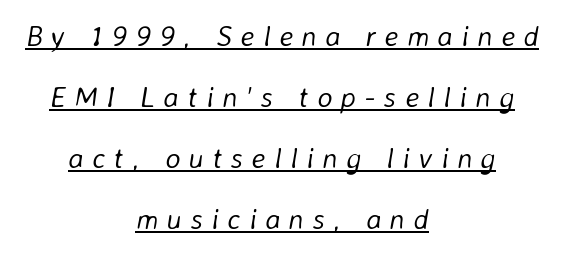
The vertical gap from one line to the next is large. Quick note: italic. Stems and bowls with no extra thickness — not bold. The rendering inserts visible extra space after every character.
